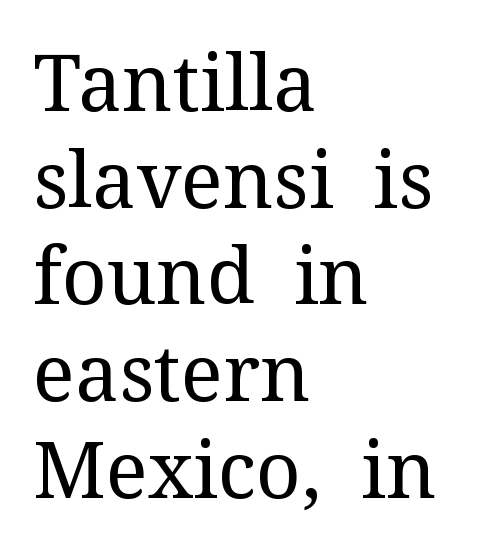
Weight: regular or lighter. Line starts are locked; line ends wander. This sample has the flowing, uneven cadence of proportional lettering. Is the letter spacing exaggerated? No — it looks like the ordinary default. The letters carry serifs — small finishing strokes at the ends of their stems. Beneath every word, the page is bare.
